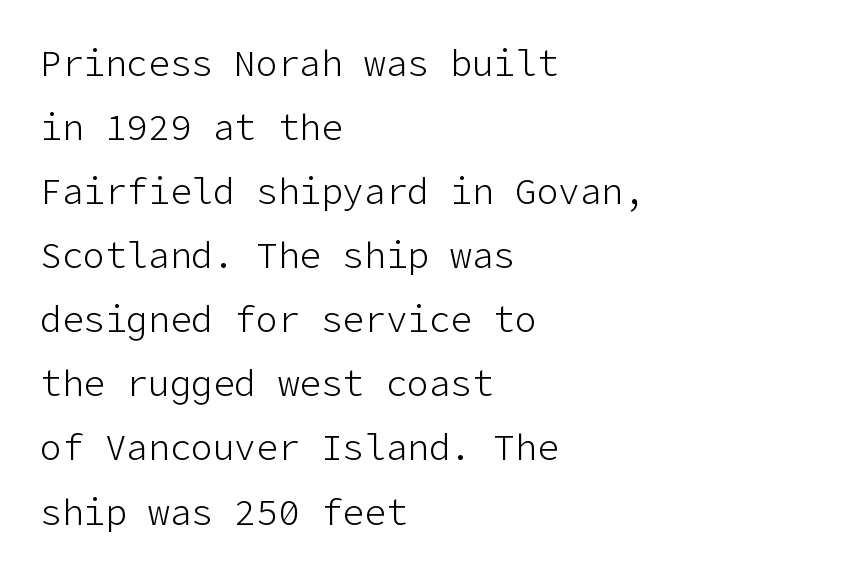
{"serif": "no", "italic": "no", "bold": "no", "weight": "light", "width": "normal", "stroke_contrast": "low", "x_height": "medium", "underline": "no", "align": "left", "line_spacing_ratio": 1.78, "letter_spacing": "normal", "letter_spacing_em": 0.0, "glyph_px": 36}
